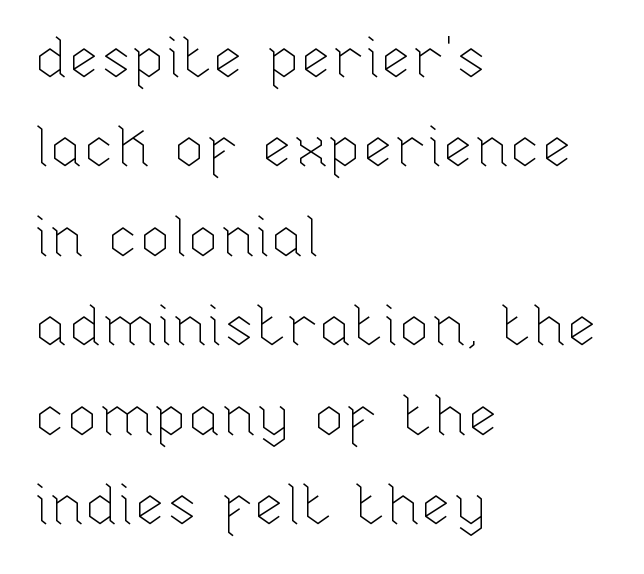
Between one letter and the next there's only the usual sliver of space. Unmarked baselines from the first word to the last. Is this a heavy cut? Hardly; it is regular or lighter. A student would call this left alignment; a typographer would say flush left, rag right. Think of a printed novel: that variable character pitch is what you see here.
